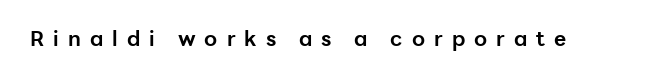
The lettering holds an erect, upright posture throughout. The tracking jumps out immediately: characters are airy and widely separated. Check under the words: just untouched page. Emphasis by weight is at full strength: bold.
